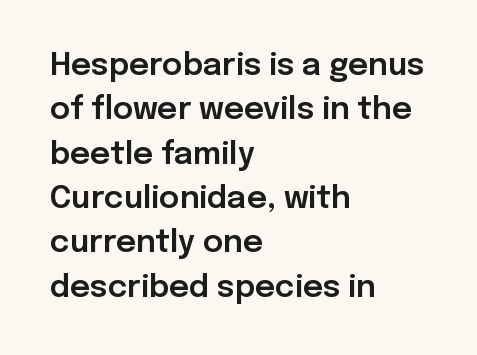
{"serif": "no", "italic": "no", "width": "normal", "stroke_contrast": "low", "x_height": "medium", "monospaced": "no", "underline": "no", "align": "left", "line_spacing": "normal", "line_spacing_ratio": 1.43, "letter_spacing": "normal", "letter_spacing_em": 0.0, "glyph_px": 31}
